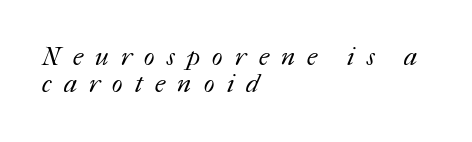
Descenders hang freely into open space. Caption: multi-line text, flush left, ragged right. Leading is clearly below the norm, producing a dense column. The face looks like a standard text weight, possibly lighter. Characters follow at a spacing far wider than the type designer built in.
